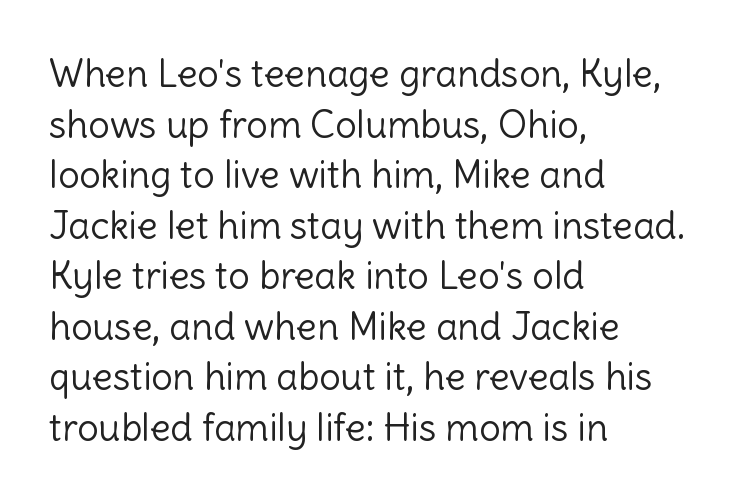
The image shows 38 px light sans-serif type, upright; set left-aligned, normal line spacing (1.33x), normal letter spacing, not underlined; a medium x-height.
